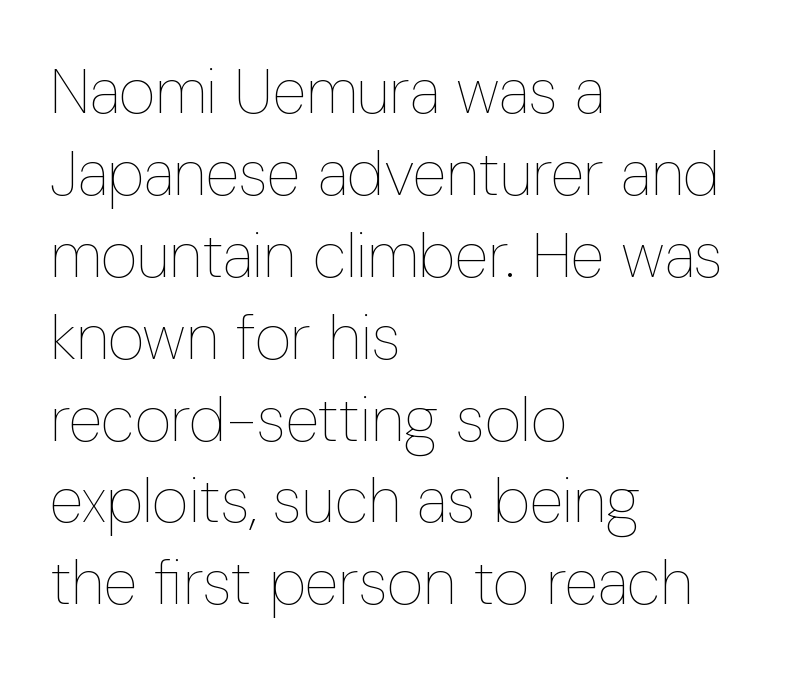
The image shows 63 px thin, condensed type, upright; set left-aligned, normal line spacing (1.3x), normal letter spacing, not underlined; low stroke contrast and a medium x-height.
